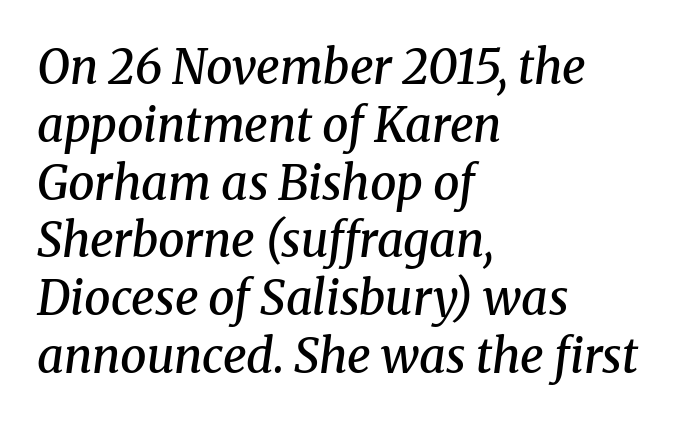
The image shows 47 px semibold serif type, italic (leaning right); set left-aligned, line spacing 1.23x, normal letter spacing, not underlined; medium stroke contrast and a medium x-height.
